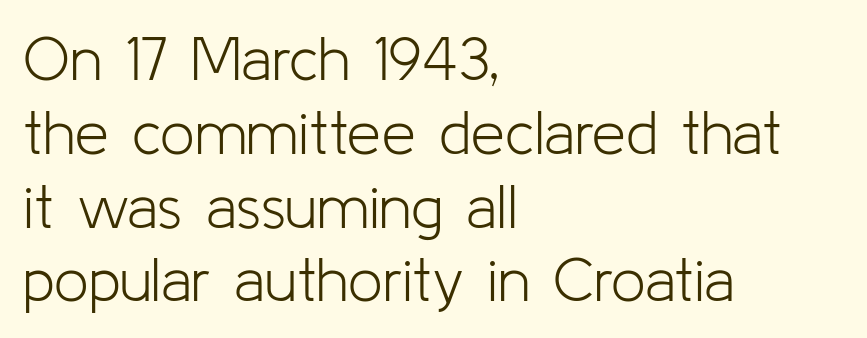
The image shows 61 px light sans-serif type, upright; set left-aligned, line spacing 1.21x, normal letter spacing, not underlined; low stroke contrast and a medium x-height.
